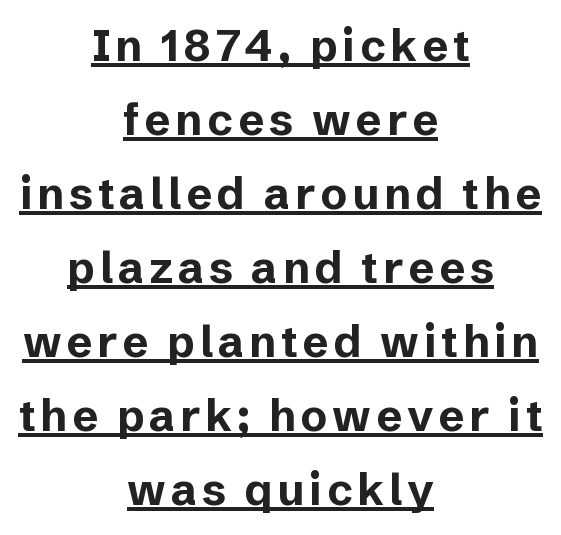
Q: Is the text bold? A: Yes.
Q: Is the text italic (slanted)? A: No, it is upright.
Q: Is the typeface a serif or a sans-serif typeface? A: Sans-serif.
Q: Is the text underlined? A: Yes.
Q: How is the paragraph aligned? A: Centered.
Q: Is the spacing between lines tight, normal or loose? A: Normal.
Q: Width (condensed, normal, or wide)? A: Normal.
Q: Stroke contrast? A: Low.
Q: x-height? A: Medium.
Q: Monospaced? A: No.
